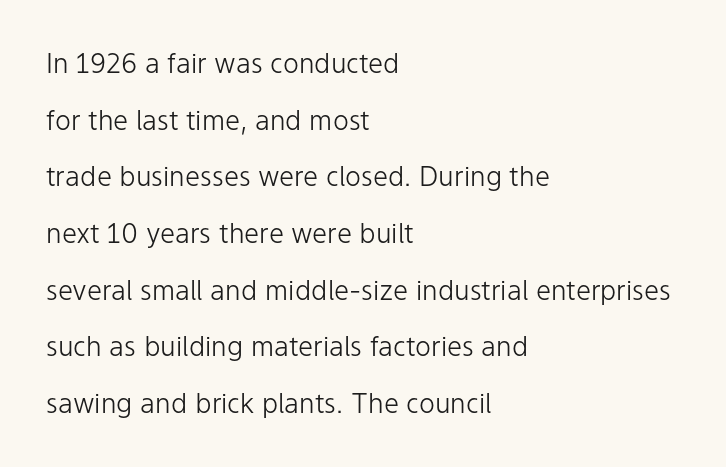
{"italic": "no", "bold": "no", "underline": "no", "align": "left", "line_spacing": "loose", "line_spacing_ratio": 2.1, "letter_spacing": "normal", "letter_spacing_em": 0.0, "glyph_px": 27}
